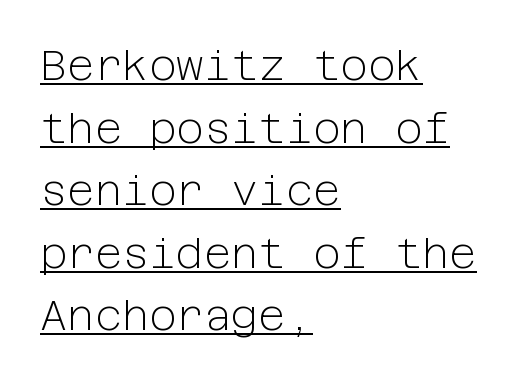
Does the type have serifs? No, each stem ends abruptly. No italicization has been applied; the sample stays upright. No letter is thick-stroked: the sample isn't bold. Students, observe: this is what conventionally led text looks like.
